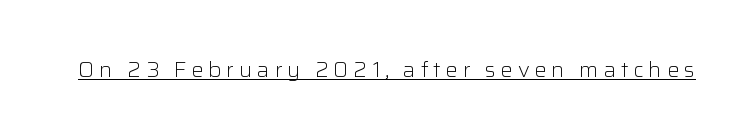
Is this a heavy cut? Hardly; it is regular or lighter. Quick note: not italic, upright. The letterforms stand isolated, each surrounded by extra space. Emphasis is given by a line drawn under the lettering.
